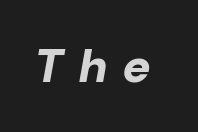
Caption: expanded tracking, letters set apart. Typographic density is high because the face is bold. Character widths vary here, with narrow letters taking less room than wide ones. Slanted lettering throughout. Glance below the letters and you will spot only blank space.
